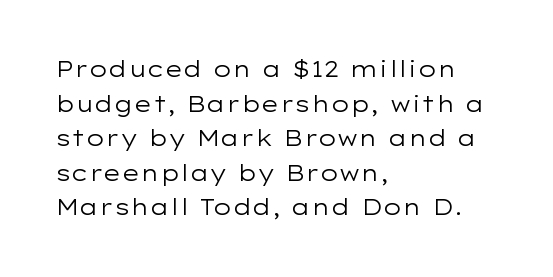
Q: Is the text bold? A: No.
Q: Is the text italic (slanted)? A: No, it is upright.
Q: Is the text underlined? A: No.
Q: How is the paragraph aligned? A: Left-aligned.
Q: Is the spacing between letters normal or unusually wide? A: Normal.
Q: Is the spacing between lines tight, normal or loose? A: Normal.
